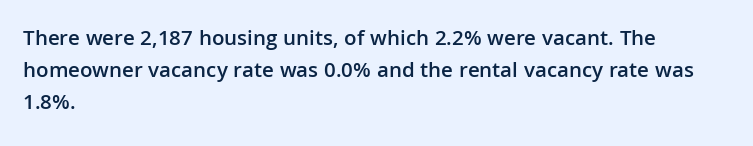
{"italic": "no", "bold": "semi", "underline": "no", "align": "left", "line_spacing": "normal", "line_spacing_ratio": 1.45, "letter_spacing": "normal", "letter_spacing_em": 0.0, "glyph_px": 22}
